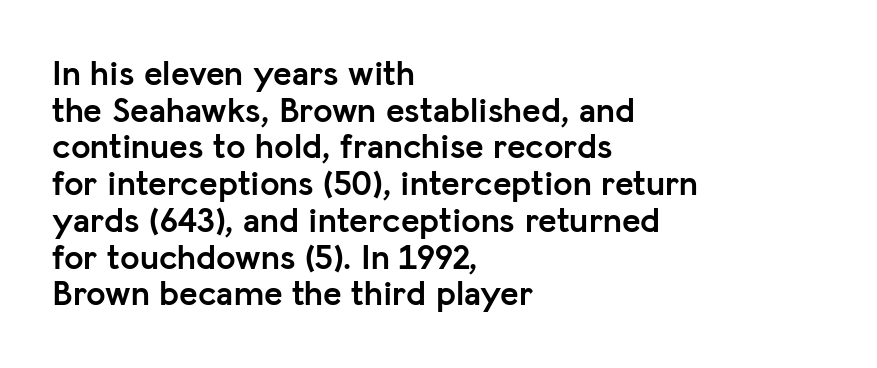
Q: Is the text bold? A: Yes.
Q: Is the text italic (slanted)? A: No, it is upright.
Q: Is the typeface a serif or a sans-serif typeface? A: Sans-serif.
Q: Is the text underlined? A: No.
Q: How is the paragraph aligned? A: Left-aligned.
Q: Is the spacing between letters normal or unusually wide? A: Normal.
Q: Is the spacing between lines tight, normal or loose? A: Tight.
Q: Width (condensed, normal, or wide)? A: Normal.
Q: Stroke contrast? A: Low.
Q: x-height? A: Medium.
Q: Monospaced? A: No.
